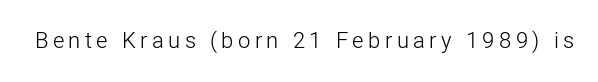
The image shows 22 px text type, upright; set unusually wide letter spacing (+0.2 em), not underlined.
